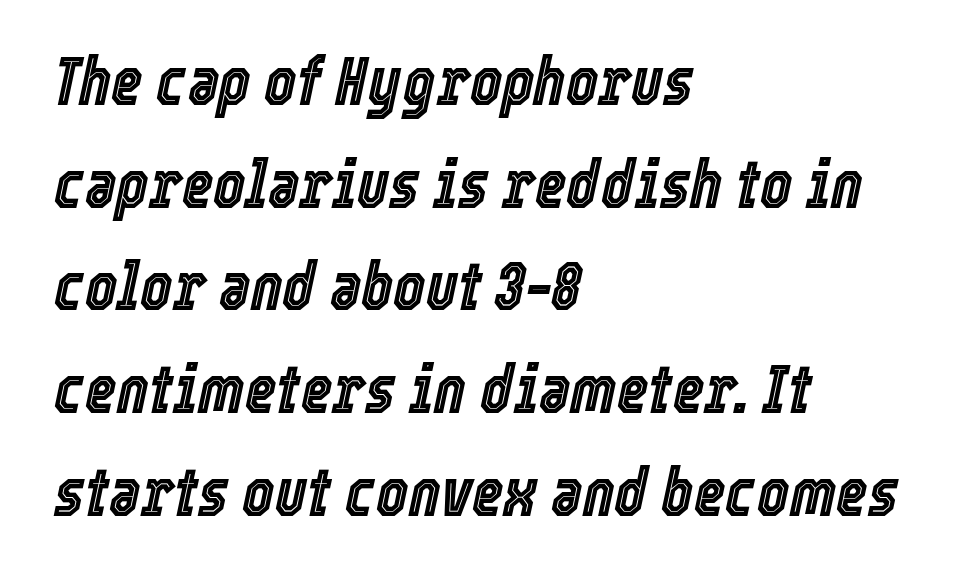
The image shows 68 px condensed type, italic (leaning right); set left-aligned, normal line spacing (1.51x), normal letter spacing, not underlined; a medium x-height.
